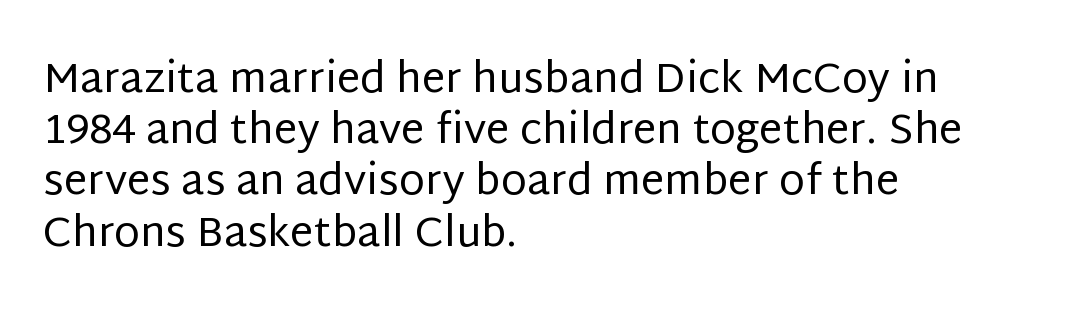
Q: Is the text bold? A: No.
Q: Is the text italic (slanted)? A: No, it is upright.
Q: Is the typeface a serif or a sans-serif typeface? A: Sans-serif.
Q: Is the text underlined? A: No.
Q: How is the paragraph aligned? A: Left-aligned.
Q: Is the spacing between letters normal or unusually wide? A: Normal.
Q: Width (condensed, normal, or wide)? A: Normal.
Q: Stroke contrast? A: Low.
Q: x-height? A: Large.
Q: Monospaced? A: No.
